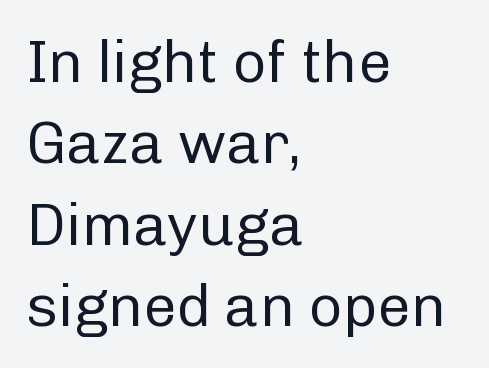
Alignment: flush left. This block has exactly the height ordinary leading produces. Vertical strokes here are truly vertical. The text was rendered using a sans face with plain stroke endings.
